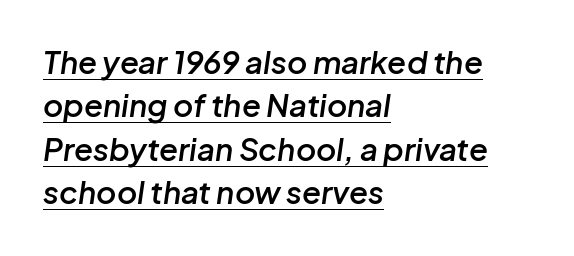
Every word sits above its own underline. A typesetter would call this proportional, since set widths differ per character. The rendering uses a semibold face; strokes are thickened but not to full bold. Compared with typical body copy, the letter spacing here is the same. Reading down the block, your eye returns to a fixed left position each line.
